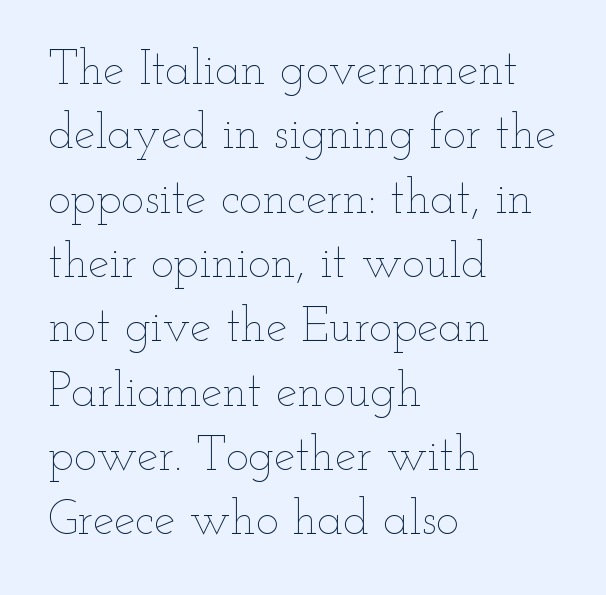
Underlining? Definitely not there. Casual observation: everything's shoved over to the left. The rendering uses a moderate line-height, typical for paragraphs. The typography opts for an upright posture over an oblique one. The rendering uses natural spacing where letterforms have individual widths.
